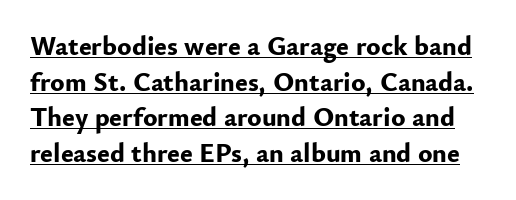
The image shows 27 px bold type, upright; set normal line spacing (1.32x), normal letter spacing, underlined.
